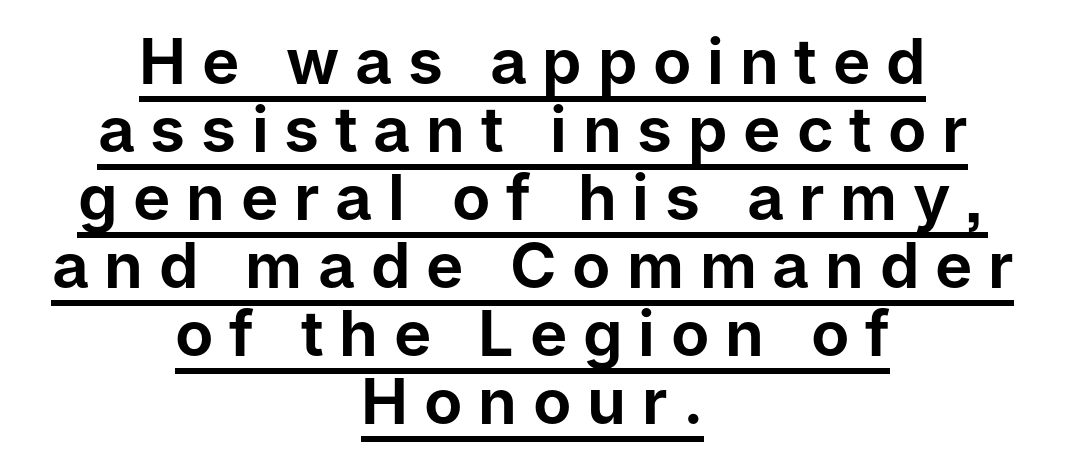
Q: Is the text italic (slanted)? A: No, it is upright.
Q: Is the typeface a serif or a sans-serif typeface? A: Sans-serif.
Q: Is the text underlined? A: Yes.
Q: How is the paragraph aligned? A: Centered.
Q: Is the spacing between letters normal or unusually wide? A: Unusually wide.
Q: Is the spacing between lines tight, normal or loose? A: Tight.
Q: Width (condensed, normal, or wide)? A: Normal.
Q: Stroke contrast? A: Low.
Q: x-height? A: Medium.
Q: Monospaced? A: No.
